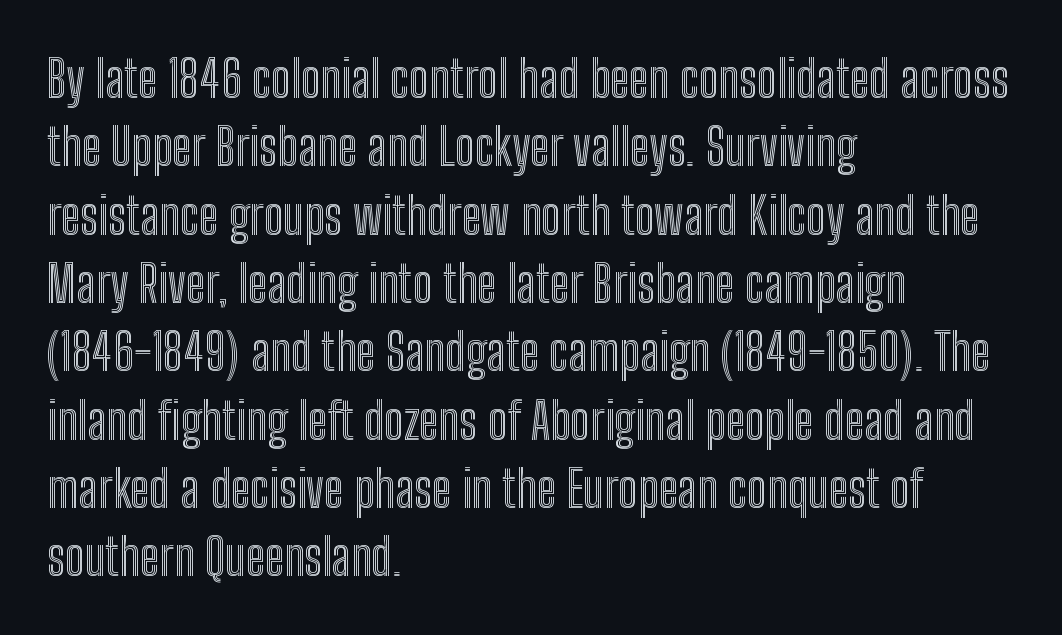
The typesetter chose a ragged-right arrangement here. Does the leading feel generous? No, just average. Character widths vary here, with narrow letters taking less room than wide ones. The glyphs are unaccompanied by any horizontal stroke below them. There is no visible air inserted between adjacent glyphs.
